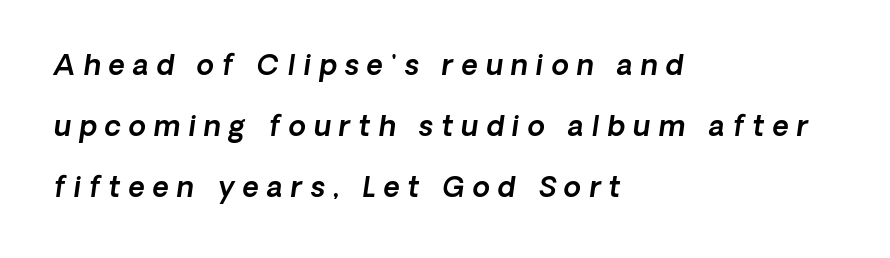
The rendering applies a slant to the glyphs. The tracking reads as deliberately expanded to a designer's eye. Each letter keeps its own natural width here, so spacing adapts to shape. No word sits above an underline. This sample trades compactness for vertical openness between lines.
